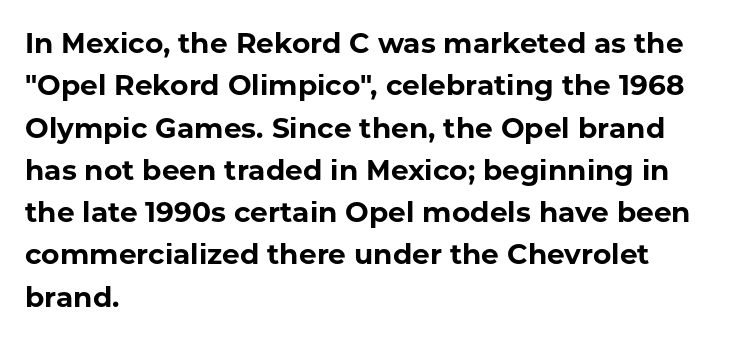
The image shows 28 px bold sans-serif type, upright; set left-aligned, normal line spacing (1.51x), normal letter spacing, not underlined; low stroke contrast and a medium x-height.
